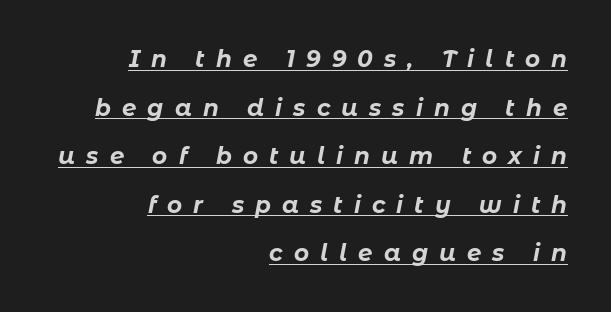
{"italic": "yes", "lean": "right", "slant_degrees": 11, "bold": "yes", "underline": "yes", "align": "right", "line_spacing": "loose", "line_spacing_ratio": 2.11, "letter_spacing": "wide", "letter_spacing_em": 0.48, "glyph_px": 23}
